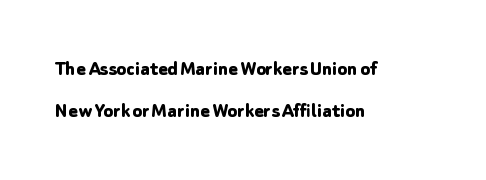
Compared with a centered layout, this one pins lines to the left instead. Ascenders rise straight up at ninety degrees. Heft: maximum for text — a bold. Default kerning and tracking; the words read as compact shapes. Check under the words: just untouched page.
